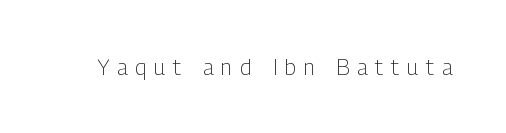
The rendering inserts visible extra space after every character. Stroke thickness stays within the range of a standard reading face or lighter. Plain, unruled lines of type. Quick note: not italic, upright.
